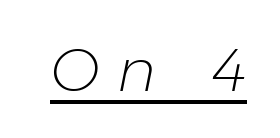
{"italic": "yes", "lean": "right", "slant_degrees": 11, "bold": "no", "weight": "light", "width": "normal", "stroke_contrast": "low", "x_height": "medium", "monospaced": "no", "underline": "yes", "letter_spacing": "wide", "letter_spacing_em": 0.29, "glyph_px": 60}
